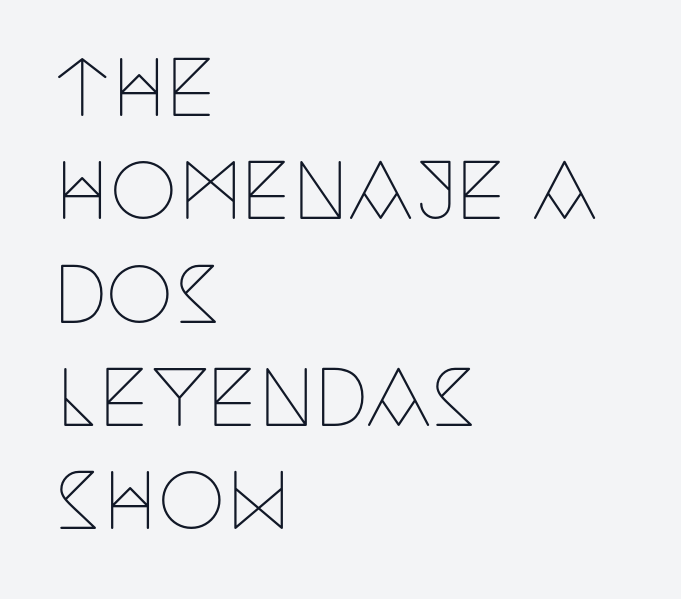
The image shows 76 px thin, condensed serif type, upright; set left-aligned, normal line spacing (1.36x), normal letter spacing, not underlined; low stroke contrast and a large x-height.
